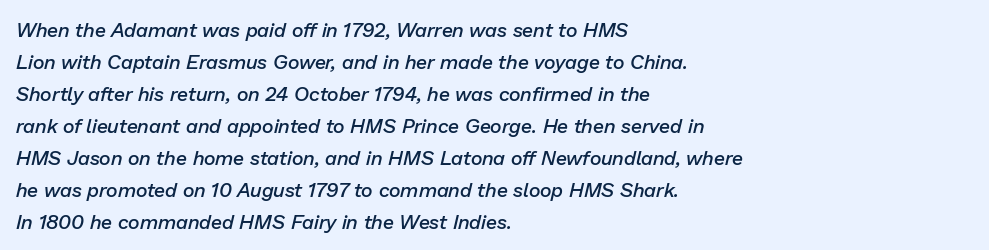
Q: Is the text bold? A: Semi-bold.
Q: Is the text italic (slanted)? A: Yes, it leans right by about 13 degrees.
Q: Is the text underlined? A: No.
Q: How is the paragraph aligned? A: Left-aligned.
Q: Is the spacing between letters normal or unusually wide? A: Normal.
Q: Is the spacing between lines tight, normal or loose? A: Normal.
